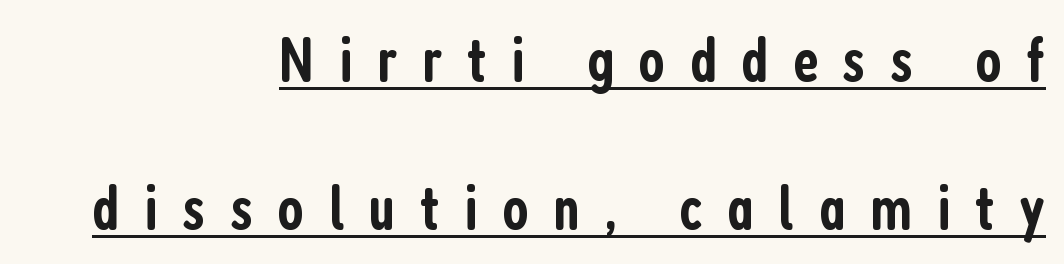
Every character sits straight up, as roman type does. Proportional: the letters do not fall into vertical columns. Leading is clearly above the norm, producing a sparse column. Look at the stroke-to-counter ratio: somewhat heavy, a semibold.
